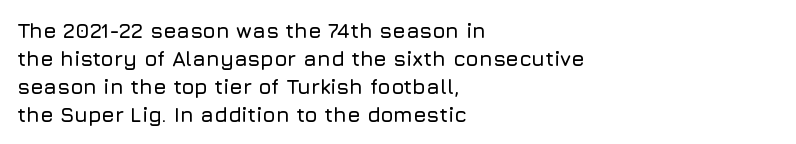
If you measured baseline to baseline, you'd find a middling distance. Descenders are the only things crossing below the line. The lines in this sample share a left origin and differ only in where they stop. Letter spacing: default. Quick note: not italic, upright.
